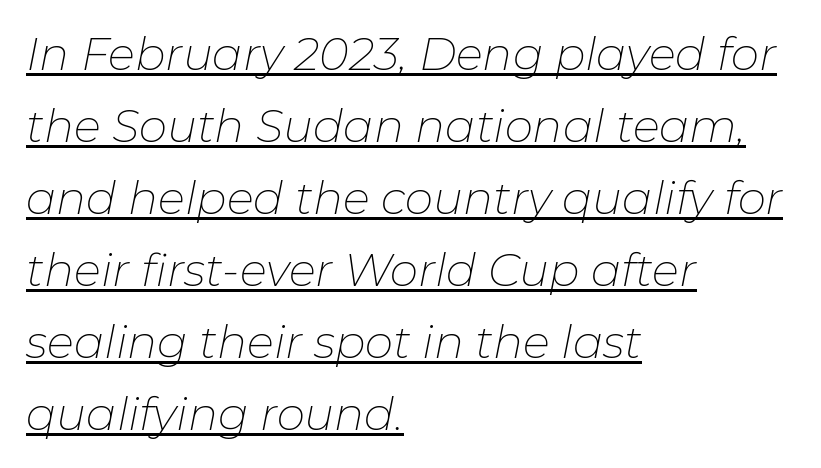
The image shows 45 px thin type, italic (leaning right); set left-aligned, normal line spacing (1.6x), normal letter spacing, underlined; low stroke contrast and a medium x-height.
